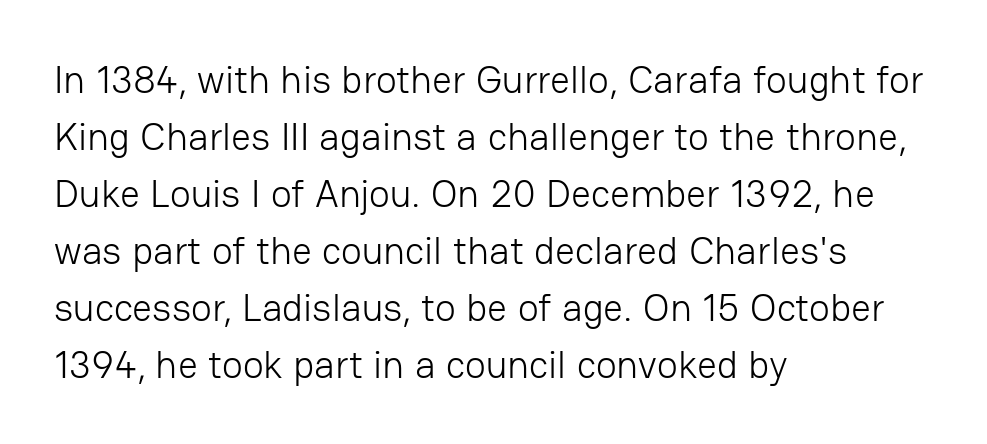
Q: Is the text bold? A: No.
Q: Is the text italic (slanted)? A: No, it is upright.
Q: Is the typeface a serif or a sans-serif typeface? A: Sans-serif.
Q: Is the text underlined? A: No.
Q: How is the paragraph aligned? A: Left-aligned.
Q: Is the spacing between letters normal or unusually wide? A: Normal.
Q: Is the spacing between lines tight, normal or loose? A: Normal.
Q: Width (condensed, normal, or wide)? A: Normal.
Q: Stroke contrast? A: Low.
Q: x-height? A: Medium.
Q: Monospaced? A: No.
